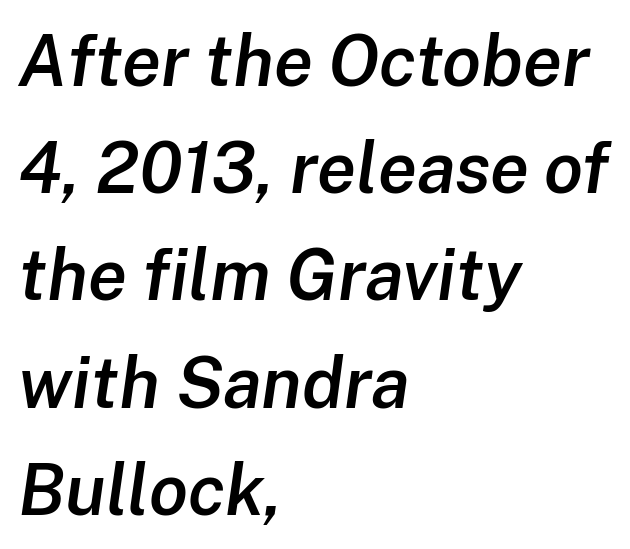
{"italic": "yes", "lean": "right", "slant_degrees": 8, "bold": "semi", "weight": "semibold", "width": "normal", "stroke_contrast": "low", "x_height": "medium", "monospaced": "no", "underline": "no", "align": "left", "line_spacing": "normal", "line_spacing_ratio": 1.51, "letter_spacing": "normal", "letter_spacing_em": 0.0, "glyph_px": 71}
